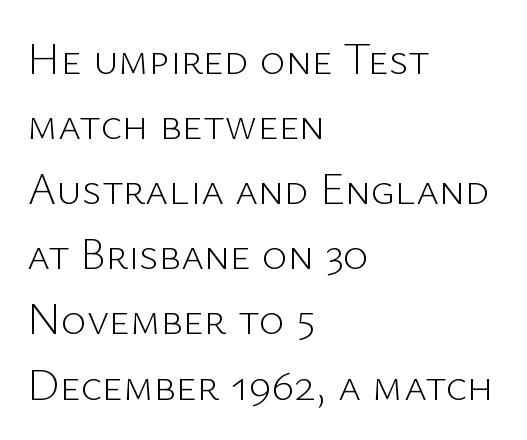
Weight: not bold — regular or lighter. The area under the type is left untouched. Nope, no serifs anywhere on these letters. Students, note that the glyphs here touch the page at normal intervals.
